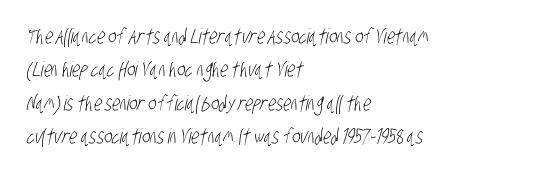
Check under the words: just untouched page. This sample uses plain, unmodified letter spacing. The compositor pushed each line to the left boundary. Nothing heavy about these letters — not bold at all.
